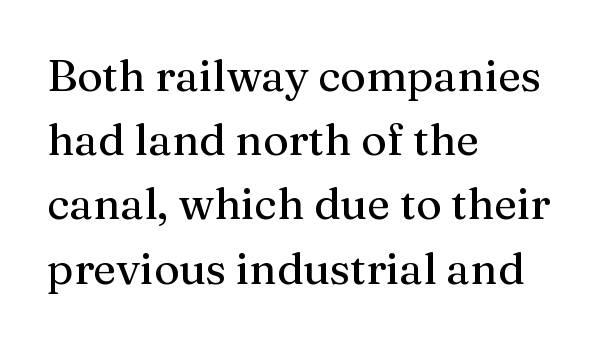
Font category for this specimen: serif. Every character sits straight up, as roman type does. Quick note: interline space is typical. The passage is arranged the way most books set body copy — flush left. Anything drawn beneath the words? Only blank space. Each letter keeps its own natural width here, so spacing adapts to shape.
